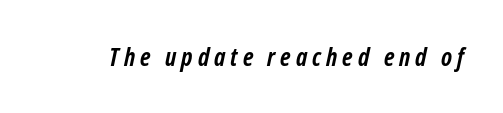
The image shows 25 px bold type, italic (leaning right); set unusually wide letter spacing (+0.2 em), not underlined.
